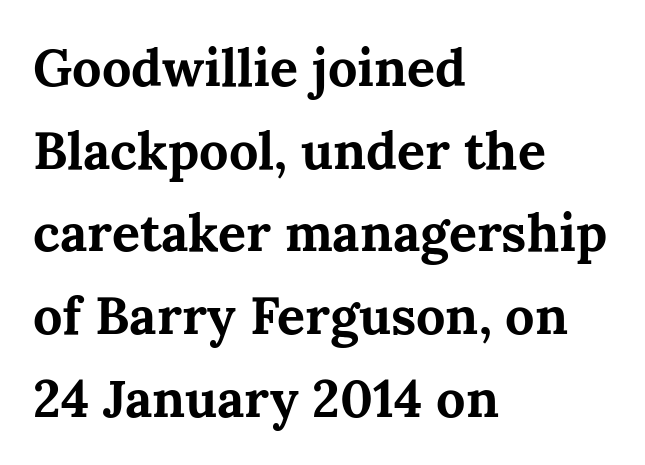
Q: Is the text bold? A: Yes.
Q: Is the text italic (slanted)? A: No, it is upright.
Q: Is the typeface a serif or a sans-serif typeface? A: Serif.
Q: Is the text underlined? A: No.
Q: How is the paragraph aligned? A: Left-aligned.
Q: Is the spacing between letters normal or unusually wide? A: Normal.
Q: Is the spacing between lines tight, normal or loose? A: Normal.
Q: Width (condensed, normal, or wide)? A: Normal.
Q: Stroke contrast? A: Medium.
Q: x-height? A: Medium.
Q: Monospaced? A: No.
